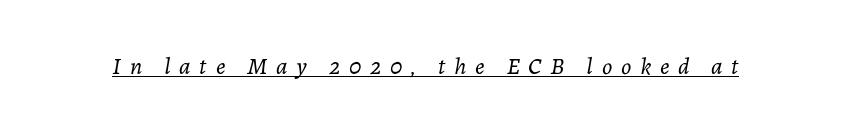
{"italic": "yes", "lean": "right", "slant_degrees": 7, "bold": "no", "underline": "yes", "letter_spacing": "wide", "letter_spacing_em": 0.36, "glyph_px": 24}
